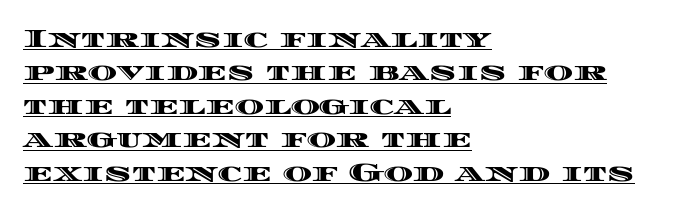
What's the leading like? Ordinary, nothing unusual. Short note: letters normally spaced. The specimen includes a rule beneath the text block's lines. Posture: straight, roman, zero tilt. Teacher's note: observe the even left margin — that is flush-left alignment.
